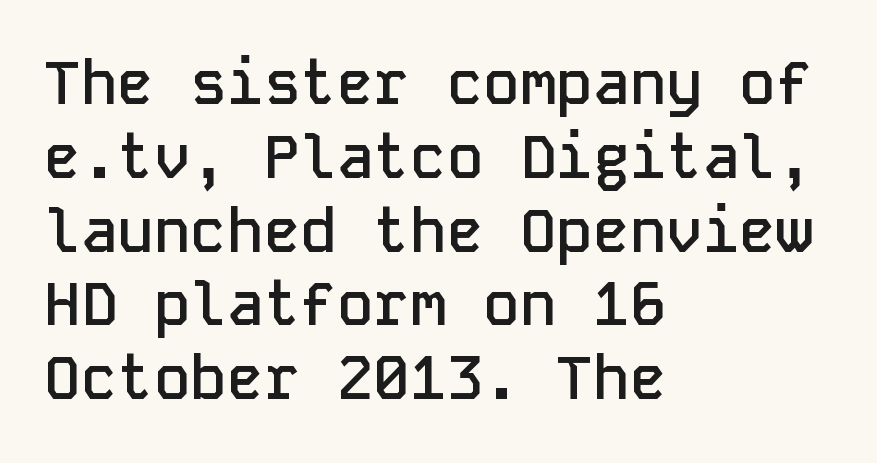
{"serif": "no", "italic": "no", "bold": "semi", "weight": "semibold", "width": "normal", "stroke_contrast": "low", "x_height": "medium", "monospaced": "yes", "underline": "no", "align": "left", "line_spacing_ratio": 1.21, "letter_spacing": "normal", "letter_spacing_em": 0.0, "glyph_px": 61}
